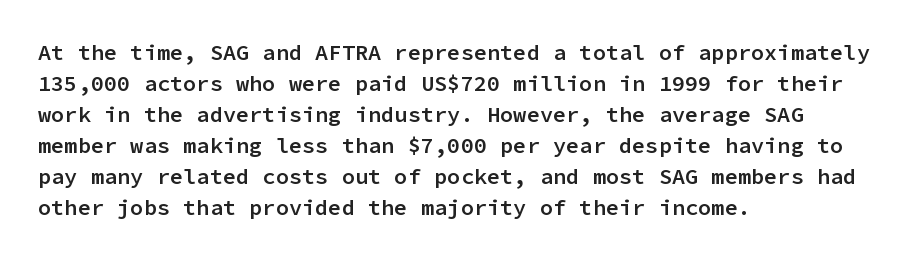
Q: Is the text bold? A: Semi-bold.
Q: Is the text italic (slanted)? A: No, it is upright.
Q: Is the text underlined? A: No.
Q: How is the paragraph aligned? A: Left-aligned.
Q: Is the spacing between letters normal or unusually wide? A: Normal.
Q: Is the spacing between lines tight, normal or loose? A: Normal.
